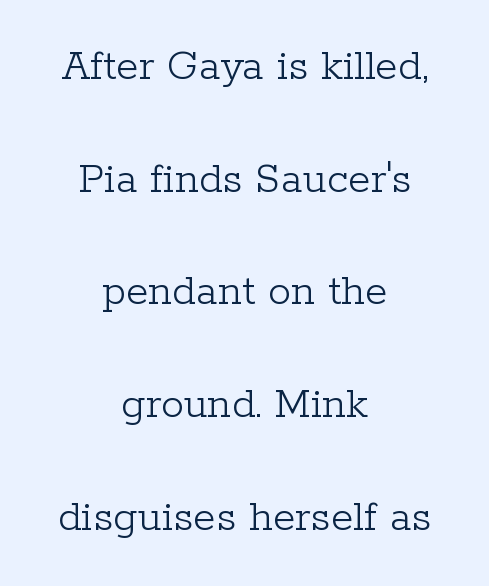
Letterform terminals end in serifs throughout the passage. Has an underline been added? It has not. Each line is balanced around a shared central axis. The typography opts for an upright posture over an oblique one. Summary of vertical rhythm: relaxed, with wide interline spacing.
